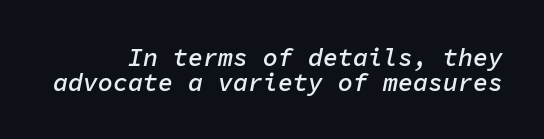
{"italic": "yes", "lean": "right", "slant_degrees": 11, "bold": "semi", "underline": "no", "align": "right", "line_spacing": "tight", "line_spacing_ratio": 0.99, "letter_spacing": "normal", "letter_spacing_em": 0.0, "glyph_px": 25}
